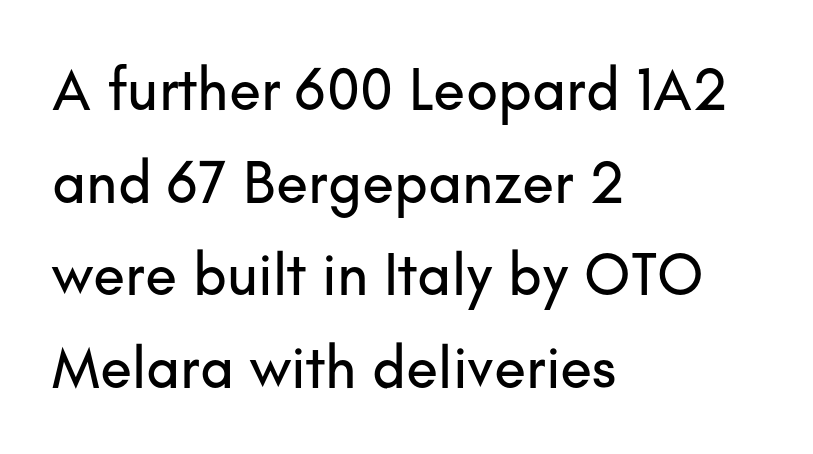
The image shows 59 px sans-serif type, upright; set left-aligned, normal line spacing (1.57x), normal letter spacing, not underlined; low stroke contrast and a small x-height.
